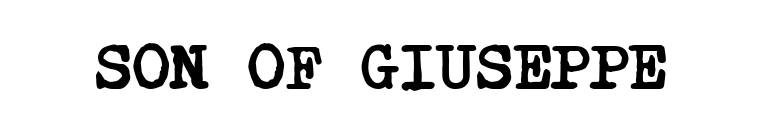
Stroke terminals: seriffed. Each glyph is drawn with heavy, bold strokes. The passage shown has conventional tracking throughout. The string is rendered with underlining switched off.
